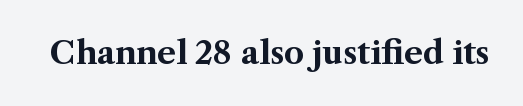
{"serif": "yes", "italic": "no", "bold": "yes", "weight": "bold", "width": "normal", "stroke_contrast": "medium", "x_height": "medium", "monospaced": "no", "underline": "no", "letter_spacing": "normal", "letter_spacing_em": 0.0, "glyph_px": 31}
